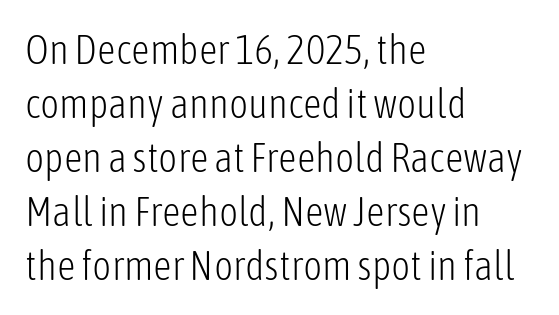
The image shows 41 px light, condensed sans-serif type, upright; set left-aligned, normal line spacing (1.32x), normal letter spacing, not underlined; low stroke contrast and a medium x-height.
